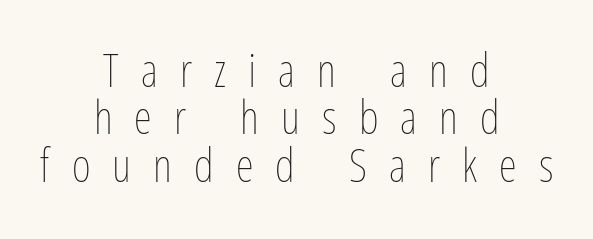
{"italic": "no", "bold": "no", "weight": "thin", "width": "condensed", "stroke_contrast": "low", "x_height": "medium", "monospaced": "no", "underline": "no", "align": "center", "line_spacing": "tight", "line_spacing_ratio": 1.03, "letter_spacing": "wide", "letter_spacing_em": 0.48, "glyph_px": 46}
